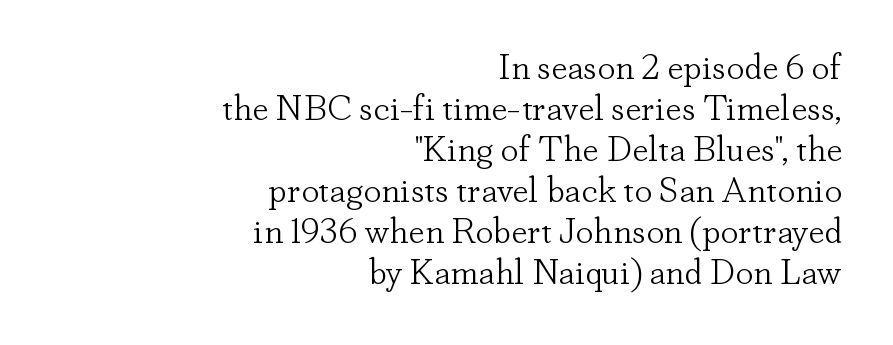
Note the varied advance widths — an 'i' is clearly narrower than an 'm'. A serif font was chosen for this passage. Compared with typical paragraphs, the rows here are closer together. The letters sit at their default tracking, neither squeezed nor spread. Rule under the text: the space is simply empty. These lines stack with their right ends in a neat column.
